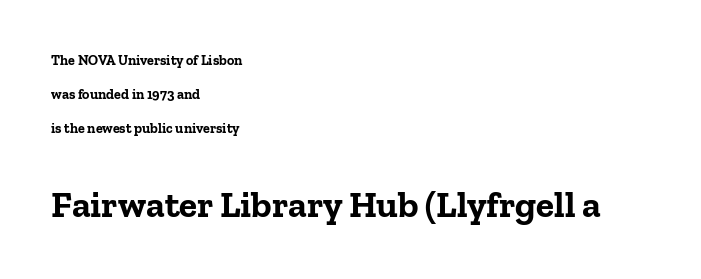
The lines are quadded left. The face used here is seriffed, in the tradition of book romans. When letters stand straight like this, we call the style roman or upright. The passage shown begins with its smaller block and ends with its larger one.
